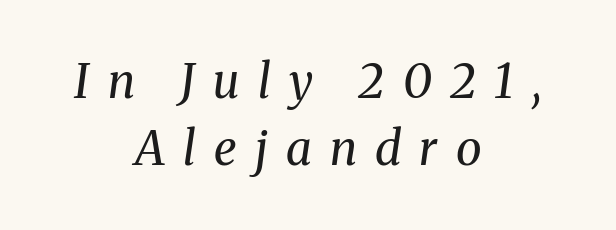
The rendering inserts visible extra space after every character. Beneath every word, the page is bare. The rendering shows small feet on the letterforms — a serif design. Vertically, the passage feels balanced, rows spaced as you'd expect.
